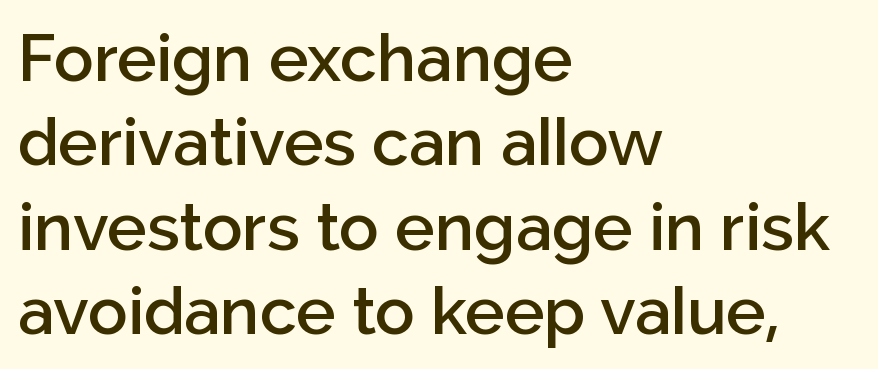
{"serif": "no", "italic": "no", "bold": "semi", "weight": "semibold", "width": "normal", "stroke_contrast": "low", "x_height": "medium", "monospaced": "no", "underline": "no", "align": "left", "line_spacing": "normal", "line_spacing_ratio": 1.28, "letter_spacing": "normal", "letter_spacing_em": 0.0, "glyph_px": 66}
